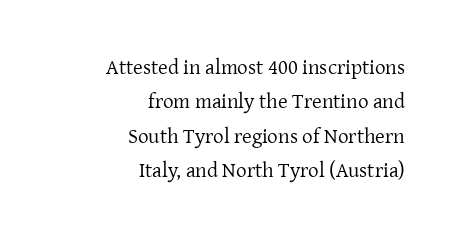
The letters stand upright; this is a roman face. Words appear dense and cohesive because spacing is normal. This is not heavy type; no bold has been used. Regarding leading, the lines here are spaced in the standard way.
